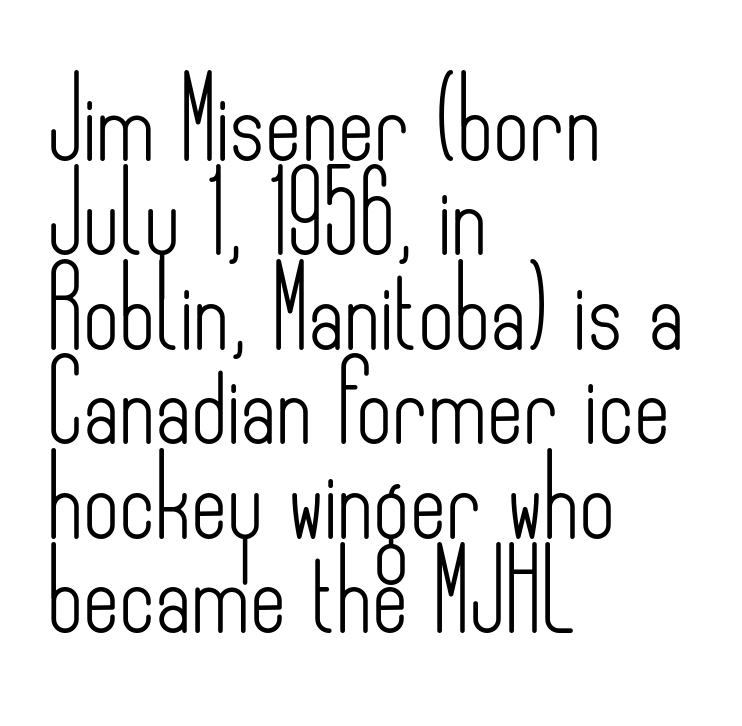
Words appear dense and cohesive because spacing is normal. Think standard paragraph weight, or any step lighter than that. Stroke terminals: plain, sans-serif. Italic: no, the glyphs are upright roman. Glance below the letters and you will spot only blank space.
